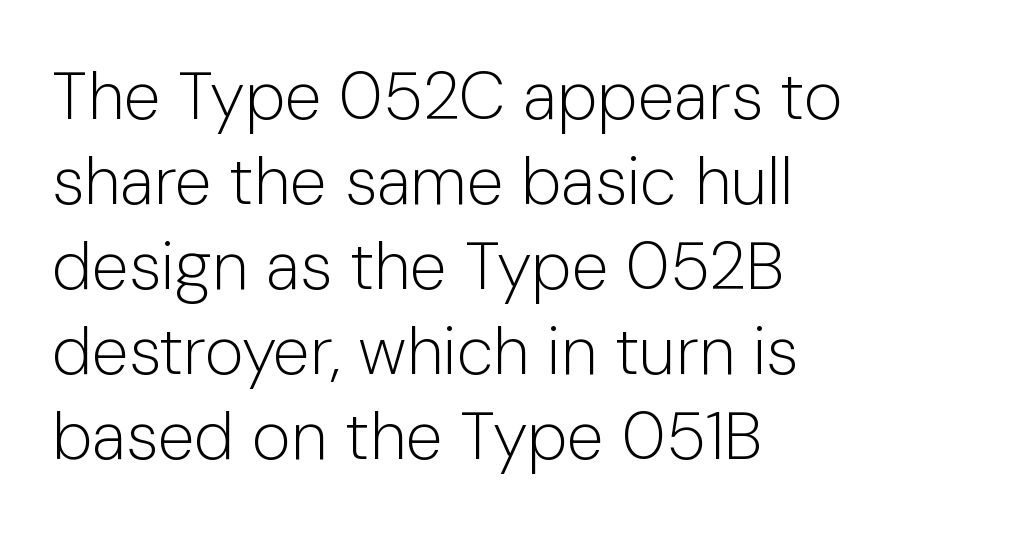
Q: Is the text bold? A: No.
Q: Is the text italic (slanted)? A: No, it is upright.
Q: Is the typeface a serif or a sans-serif typeface? A: Sans-serif.
Q: Is the text underlined? A: No.
Q: How is the paragraph aligned? A: Left-aligned.
Q: Is the spacing between letters normal or unusually wide? A: Normal.
Q: Is the spacing between lines tight, normal or loose? A: Normal.
Q: Width (condensed, normal, or wide)? A: Normal.
Q: Stroke contrast? A: Low.
Q: x-height? A: Medium.
Q: Monospaced? A: No.
